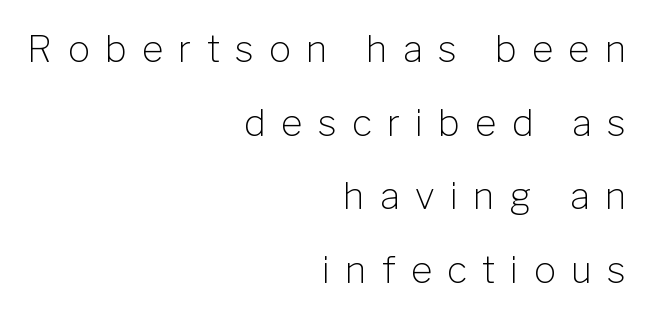
{"serif": "no", "italic": "no", "bold": "no", "weight": "light", "width": "normal", "stroke_contrast": "low", "x_height": "medium", "monospaced": "no", "underline": "no", "align": "right", "line_spacing": "loose", "line_spacing_ratio": 1.99, "letter_spacing": "wide", "letter_spacing_em": 0.41, "glyph_px": 37}
